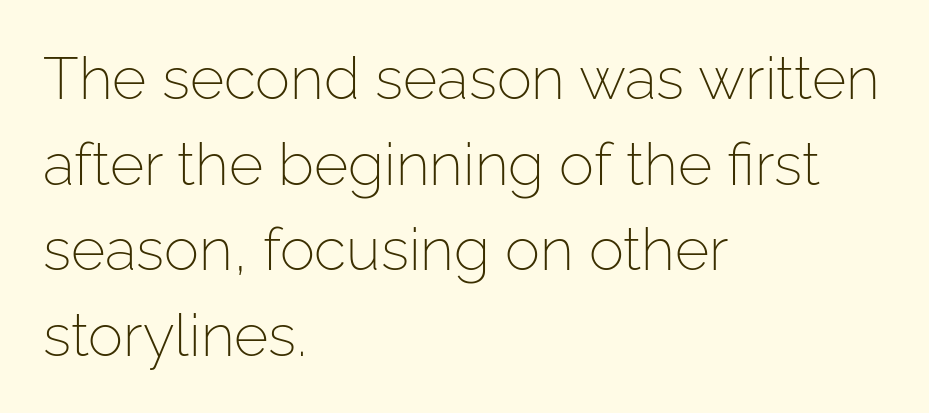
Q: Is the text bold? A: No.
Q: Is the text italic (slanted)? A: No, it is upright.
Q: Is the typeface a serif or a sans-serif typeface? A: Sans-serif.
Q: Is the text underlined? A: No.
Q: How is the paragraph aligned? A: Left-aligned.
Q: Is the spacing between letters normal or unusually wide? A: Normal.
Q: Is the spacing between lines tight, normal or loose? A: Normal.
Q: Width (condensed, normal, or wide)? A: Normal.
Q: Stroke contrast? A: Low.
Q: x-height? A: Medium.
Q: Monospaced? A: No.
